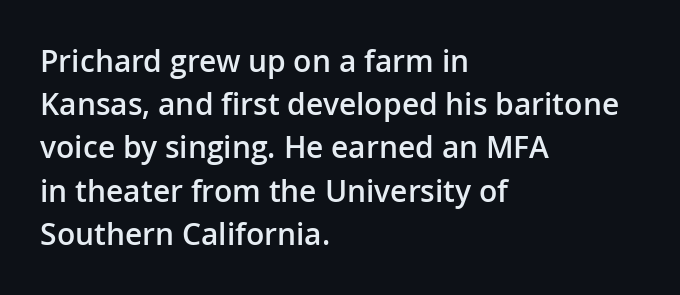
The image shows 30 px semibold sans-serif type, upright; set left-aligned, normal line spacing (1.44x), normal letter spacing, not underlined; low stroke contrast and a medium x-height.
